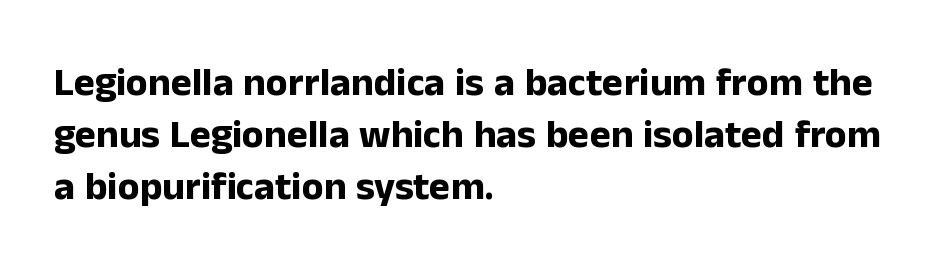
{"serif": "no", "italic": "no", "bold": "yes", "weight": "bold", "width": "normal", "stroke_contrast": "low", "x_height": "medium", "monospaced": "no", "underline": "no", "align": "left", "line_spacing": "normal", "line_spacing_ratio": 1.3, "letter_spacing": "normal", "letter_spacing_em": 0.0, "glyph_px": 40}
